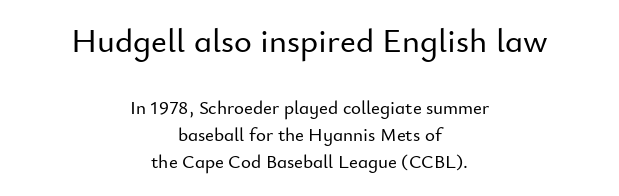
{"serif": "no", "italic": "no", "width": "normal", "stroke_contrast": "low", "x_height": "small", "monospaced": "no", "underline": "no", "align": "center", "line_spacing": "normal", "line_spacing_ratio": 1.42, "letter_spacing": "normal", "letter_spacing_em": 0.0, "larger_block": "first", "size_ratio": 1.79, "glyph_px": 34}
